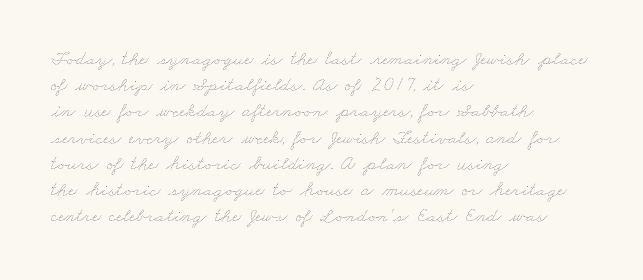
Q: Is the text bold? A: No.
Q: Is the text underlined? A: No.
Q: How is the paragraph aligned? A: Left-aligned.
Q: Is the spacing between letters normal or unusually wide? A: Normal.
Q: Is the spacing between lines tight, normal or loose? A: Normal.
